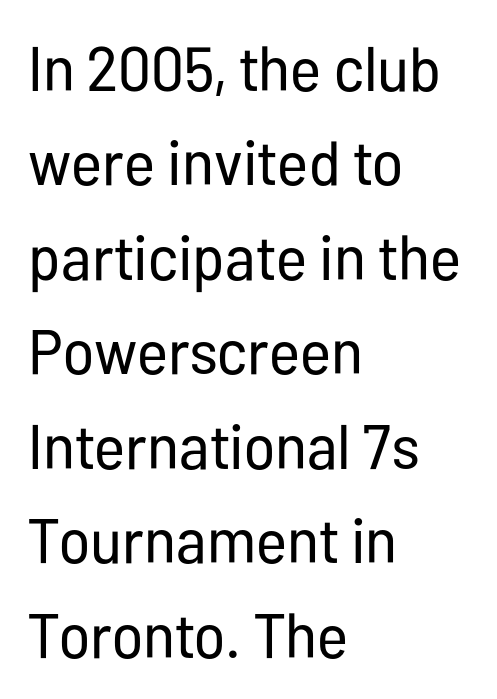
The image shows 63 px regular-weight, condensed sans-serif type, upright; set left-aligned, normal line spacing (1.5x), normal letter spacing, not underlined; low stroke contrast and a medium x-height.
